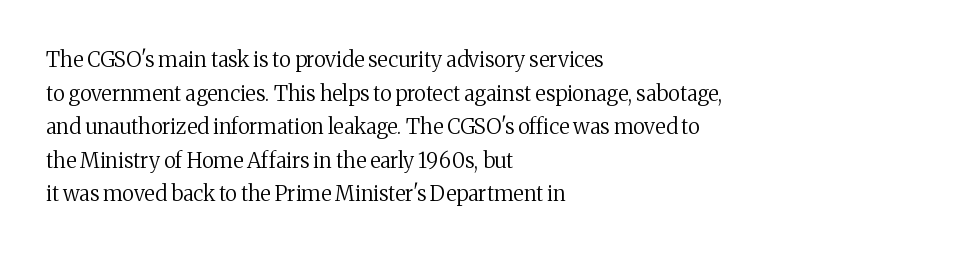
The image shows 21 px text type, upright; set left-aligned, normal line spacing (1.6x), normal letter spacing, not underlined.
